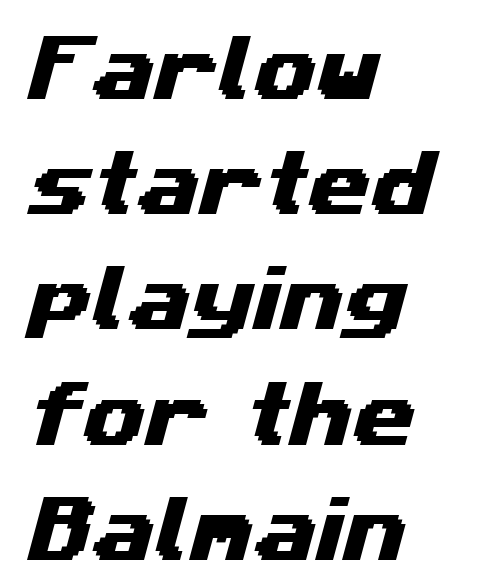
The image shows 72 px wide sans-serif type; set left-aligned, normal line spacing (1.6x), normal letter spacing, not underlined; medium stroke contrast and a medium x-height.
